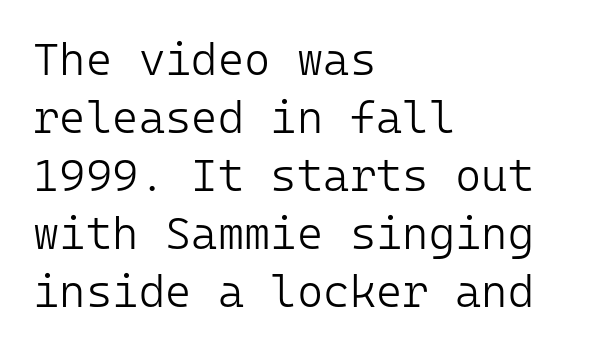
Upright lettering throughout. Glyph-to-glyph distance matches everyday printed text. The passage shown is typeset with a sans-serif family. The face looks like a standard text weight, possibly lighter. The zone under the glyphs is completely vacant. A normal amount of white space separates one row of letters from the next.
